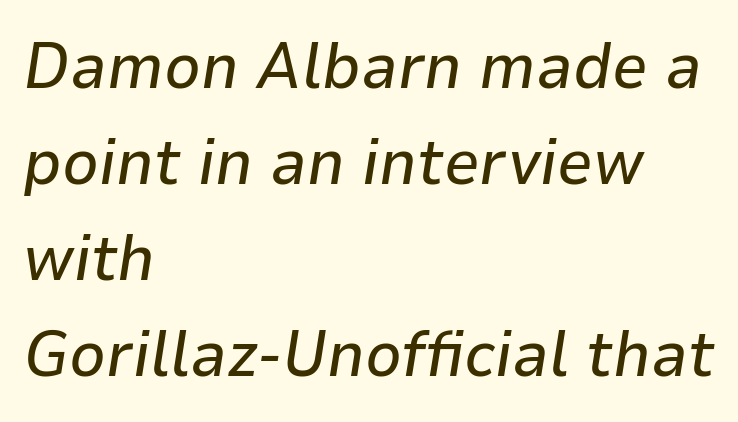
The image shows 64 px text type, italic (leaning right); set left-aligned, normal line spacing (1.5x), normal letter spacing, not underlined; low stroke contrast and a medium x-height.
